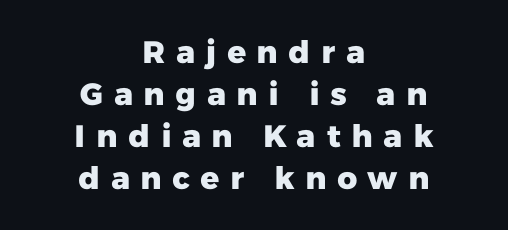
{"serif": "no", "bold": "yes", "weight": "heavy", "width": "normal", "stroke_contrast": "low", "x_height": "medium", "monospaced": "no", "underline": "no", "align": "center", "line_spacing": "normal", "line_spacing_ratio": 1.36, "letter_spacing": "wide", "letter_spacing_em": 0.32, "glyph_px": 31}
